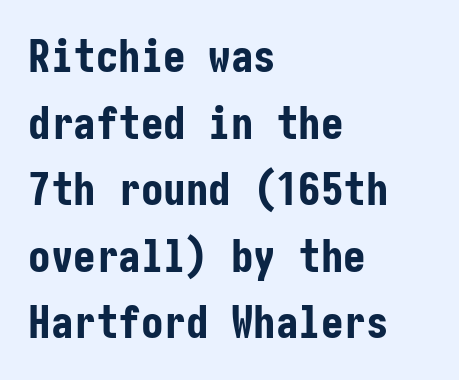
The characters look thick and weighty, a clear bold. The ragged edge is on the right, which tells us the setting is flush left. A typesetter would label this face a sans. This sample keeps an unexceptional amount of space between lines. The type is set solid horizontally, with unmodified tracking.
